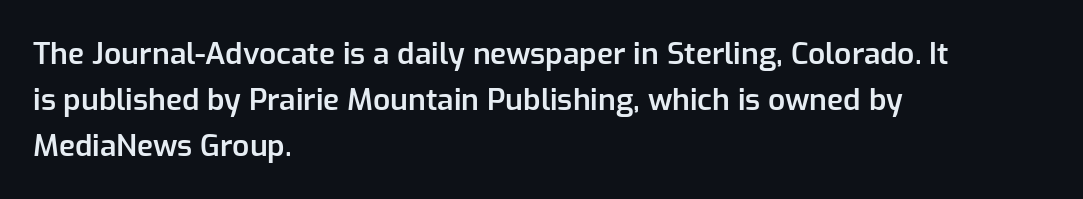
Q: Is the text bold? A: Semi-bold.
Q: Is the text italic (slanted)? A: No, it is upright.
Q: Is the typeface a serif or a sans-serif typeface? A: Sans-serif.
Q: Is the text underlined? A: No.
Q: How is the paragraph aligned? A: Left-aligned.
Q: Is the spacing between letters normal or unusually wide? A: Normal.
Q: Is the spacing between lines tight, normal or loose? A: Normal.
Q: Width (condensed, normal, or wide)? A: Normal.
Q: Stroke contrast? A: Low.
Q: x-height? A: Medium.
Q: Monospaced? A: No.
